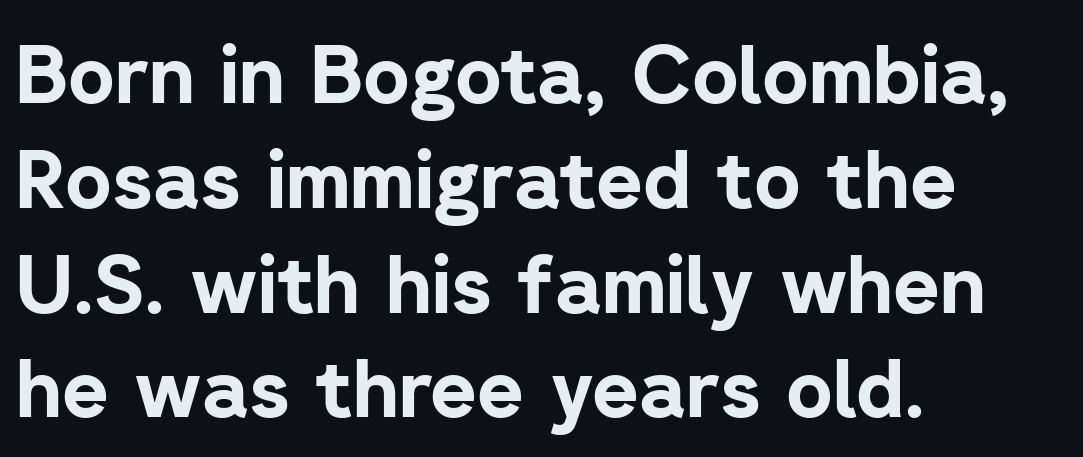
{"serif": "no", "italic": "no", "bold": "yes", "weight": "bold", "width": "normal", "stroke_contrast": "low", "x_height": "medium", "monospaced": "no", "underline": "no", "align": "left", "line_spacing": "normal", "line_spacing_ratio": 1.31, "letter_spacing": "normal", "letter_spacing_em": 0.0, "glyph_px": 80}
